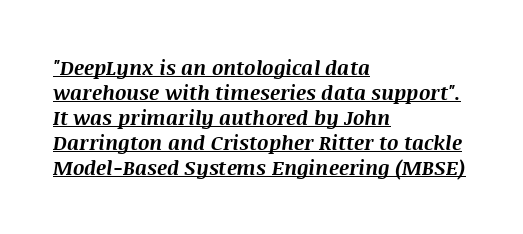
Q: Is the text bold? A: Yes.
Q: Is the text italic (slanted)? A: Yes, it leans right by about 8 degrees.
Q: Is the text underlined? A: Yes.
Q: How is the paragraph aligned? A: Left-aligned.
Q: Is the spacing between letters normal or unusually wide? A: Normal.
Q: Is the spacing between lines tight, normal or loose? A: Normal.
